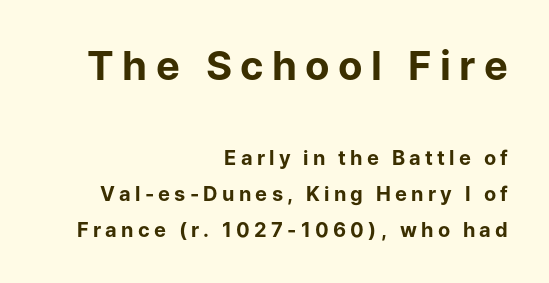
{"serif": "no", "italic": "no", "bold": "yes", "weight": "bold", "width": "normal", "stroke_contrast": "low", "x_height": "medium", "monospaced": "no", "underline": "no", "align": "right", "line_spacing_ratio": 1.8, "letter_spacing": "wide", "letter_spacing_em": 0.21, "larger_block": "first", "size_ratio": 2.0, "glyph_px": 40}
